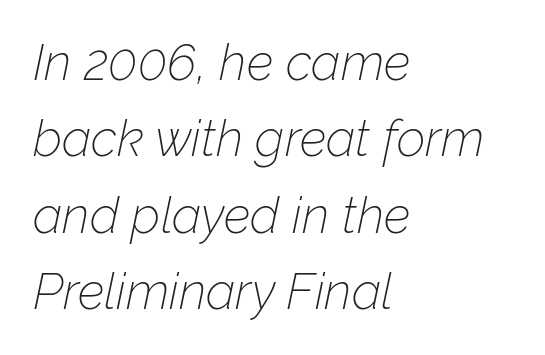
{"italic": "yes", "lean": "right", "slant_degrees": 12, "bold": "no", "weight": "thin", "width": "normal", "stroke_contrast": "low", "x_height": "medium", "monospaced": "no", "underline": "no", "align": "left", "line_spacing": "normal", "line_spacing_ratio": 1.53, "letter_spacing": "normal", "letter_spacing_em": 0.0, "glyph_px": 50}
